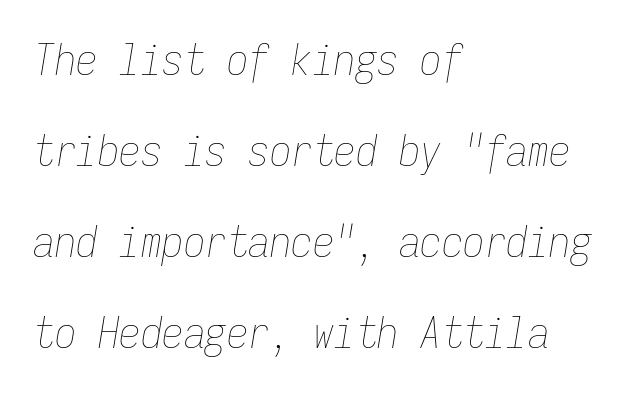
Q: Is the text bold? A: No.
Q: Is the text italic (slanted)? A: Yes, it leans right by about 9 degrees.
Q: Is the text underlined? A: No.
Q: How is the paragraph aligned? A: Left-aligned.
Q: Is the spacing between letters normal or unusually wide? A: Normal.
Q: Is the spacing between lines tight, normal or loose? A: Loose.
Q: Width (condensed, normal, or wide)? A: Condensed.
Q: Stroke contrast? A: Low.
Q: x-height? A: Medium.
Q: Monospaced? A: Yes.
